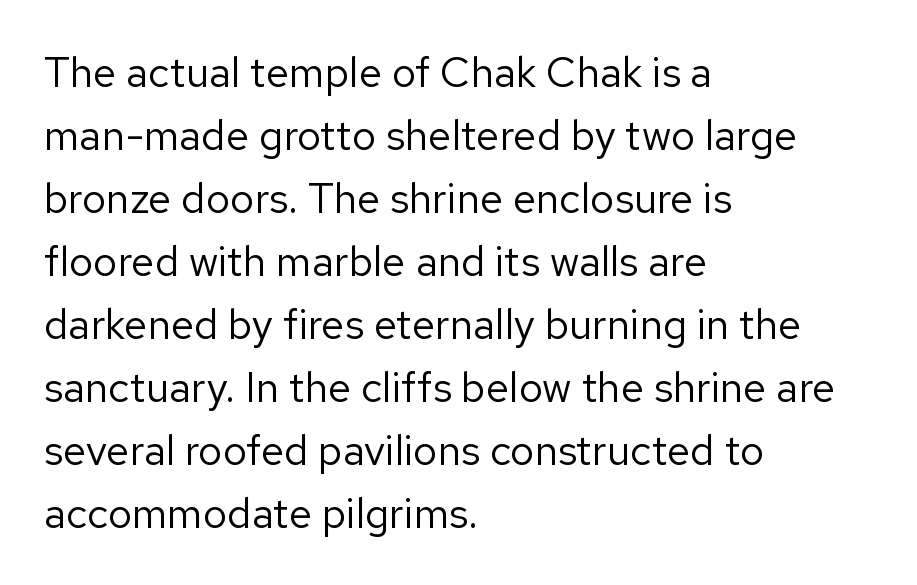
Q: Is the text bold? A: No.
Q: Is the text italic (slanted)? A: No, it is upright.
Q: Is the typeface a serif or a sans-serif typeface? A: Sans-serif.
Q: Is the text underlined? A: No.
Q: How is the paragraph aligned? A: Left-aligned.
Q: Is the spacing between letters normal or unusually wide? A: Normal.
Q: Is the spacing between lines tight, normal or loose? A: Normal.
Q: Width (condensed, normal, or wide)? A: Normal.
Q: Stroke contrast? A: Low.
Q: x-height? A: Medium.
Q: Monospaced? A: No.
